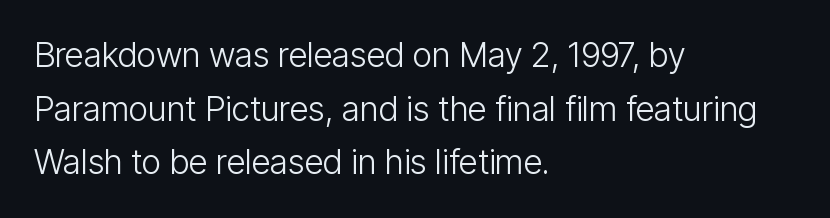
Quick note: not italic, upright. Varying glyph widths throughout — classic text-font behaviour. Letterform terminals end flat and unadorned throughout the passage. Underlining? Definitely not there. The paragraph has a hard left edge and a soft right edge. The passage shown is not bold in any degree.
